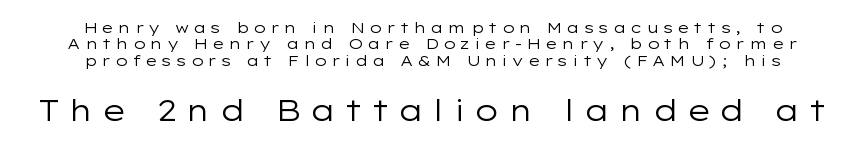
The image shows 30 px regular-weight, wide sans-serif type, upright; set centered, tight line spacing (1.09x), unusually wide letter spacing (+0.27 em), not underlined; the second (bottom) block is 2.0x larger; low stroke contrast and a medium x-height.
